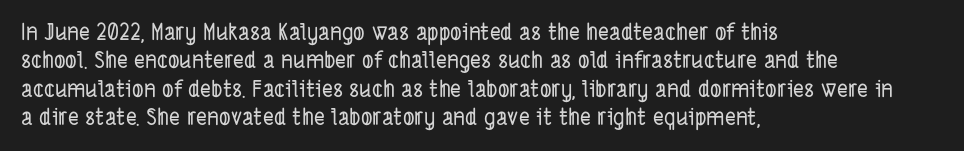
The image shows 23 px text type; set left-aligned, line spacing 1.23x, normal letter spacing, not underlined.
